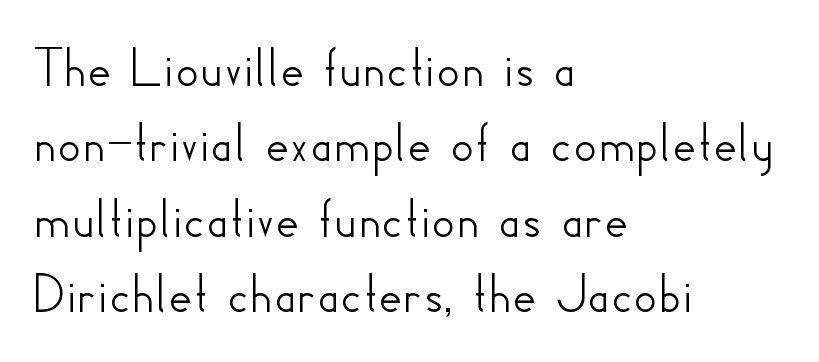
{"serif": "no", "italic": "no", "width": "normal", "stroke_contrast": "low", "x_height": "small", "monospaced": "no", "underline": "no", "align": "left", "line_spacing": "normal", "line_spacing_ratio": 1.3, "letter_spacing": "normal", "letter_spacing_em": 0.0, "glyph_px": 58}
